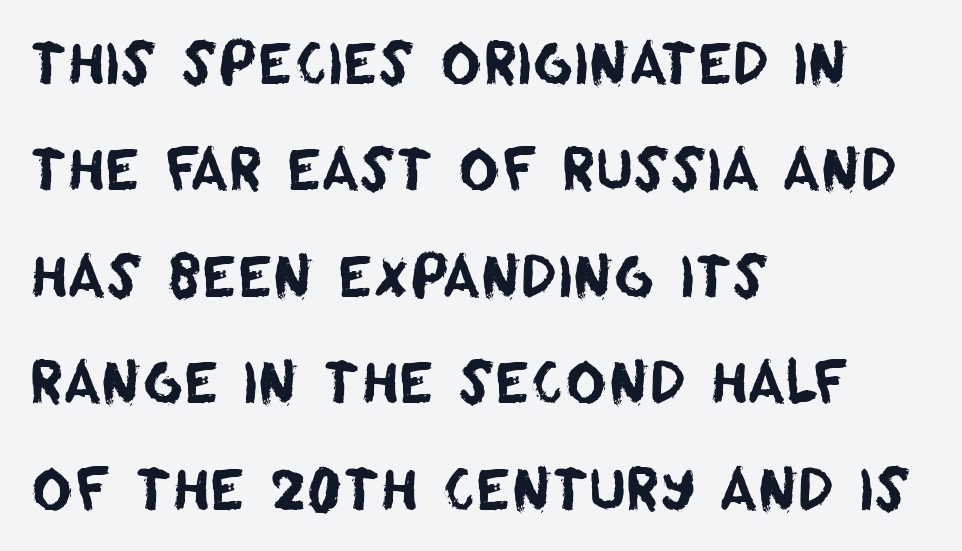
Q: Is the typeface a serif or a sans-serif typeface? A: Sans-serif.
Q: Is the text underlined? A: No.
Q: How is the paragraph aligned? A: Left-aligned.
Q: Is the spacing between letters normal or unusually wide? A: Normal.
Q: Is the spacing between lines tight, normal or loose? A: Loose.
Q: Width (condensed, normal, or wide)? A: Normal.
Q: Stroke contrast? A: Low.
Q: x-height? A: Large.
Q: Monospaced? A: No.
